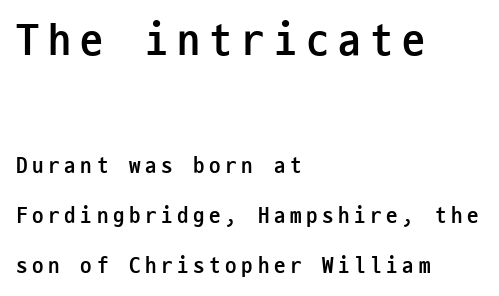
{"serif": "no", "italic": "no", "bold": "yes", "weight": "semibold", "width": "condensed", "stroke_contrast": "low", "x_height": "medium", "monospaced": "yes", "underline": "no", "align": "left", "line_spacing": "loose", "line_spacing_ratio": 2.18, "letter_spacing": "wide", "letter_spacing_em": 0.2, "larger_block": "first", "size_ratio": 2.0, "glyph_px": 46}
